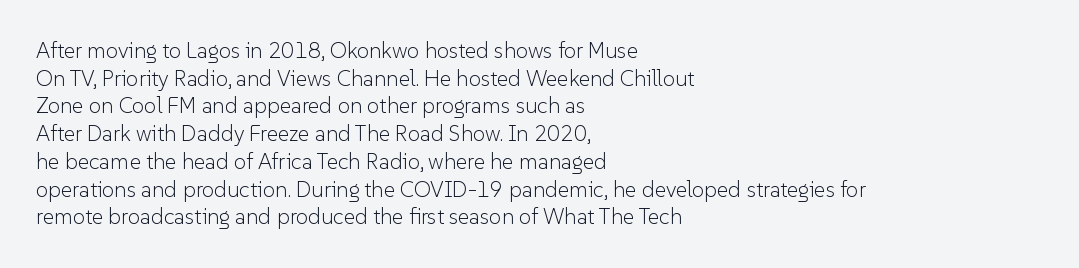
Q: Is the text bold? A: No.
Q: Is the text italic (slanted)? A: No, it is upright.
Q: Is the text underlined? A: No.
Q: How is the paragraph aligned? A: Left-aligned.
Q: Is the spacing between letters normal or unusually wide? A: Normal.
Q: Is the spacing between lines tight, normal or loose? A: Normal.
